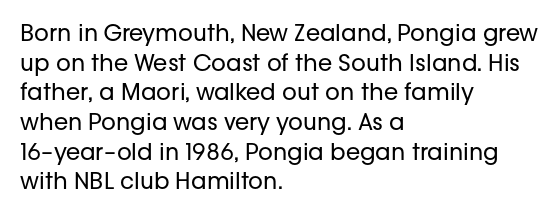
{"italic": "no", "bold": "no", "underline": "no", "align": "left", "line_spacing": "normal", "line_spacing_ratio": 1.29, "letter_spacing": "normal", "letter_spacing_em": 0.0, "glyph_px": 23}
